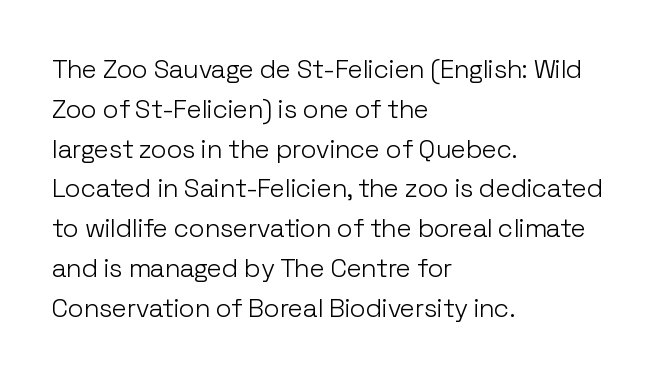
Q: Is the text bold? A: No.
Q: Is the text italic (slanted)? A: No, it is upright.
Q: Is the text underlined? A: No.
Q: How is the paragraph aligned? A: Left-aligned.
Q: Is the spacing between letters normal or unusually wide? A: Normal.
Q: Is the spacing between lines tight, normal or loose? A: Normal.
